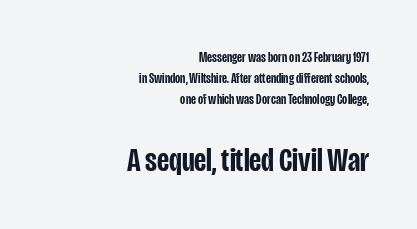
Q: Is the text bold? A: Semi-bold.
Q: Is the text italic (slanted)? A: No, it is upright.
Q: Is the typeface a serif or a sans-serif typeface? A: Sans-serif.
Q: Is the text underlined? A: No.
Q: How is the paragraph aligned? A: Right-aligned.
Q: Is the spacing between letters normal or unusually wide? A: Normal.
Q: Is the spacing between lines tight, normal or loose? A: Normal.
Q: Which block of text is set in a larger size, the first (top) or the second (bottom)? A: The second (bottom) one.
Q: Width (condensed, normal, or wide)? A: Condensed.
Q: Stroke contrast? A: Low.
Q: x-height? A: Large.
Q: Monospaced? A: No.
